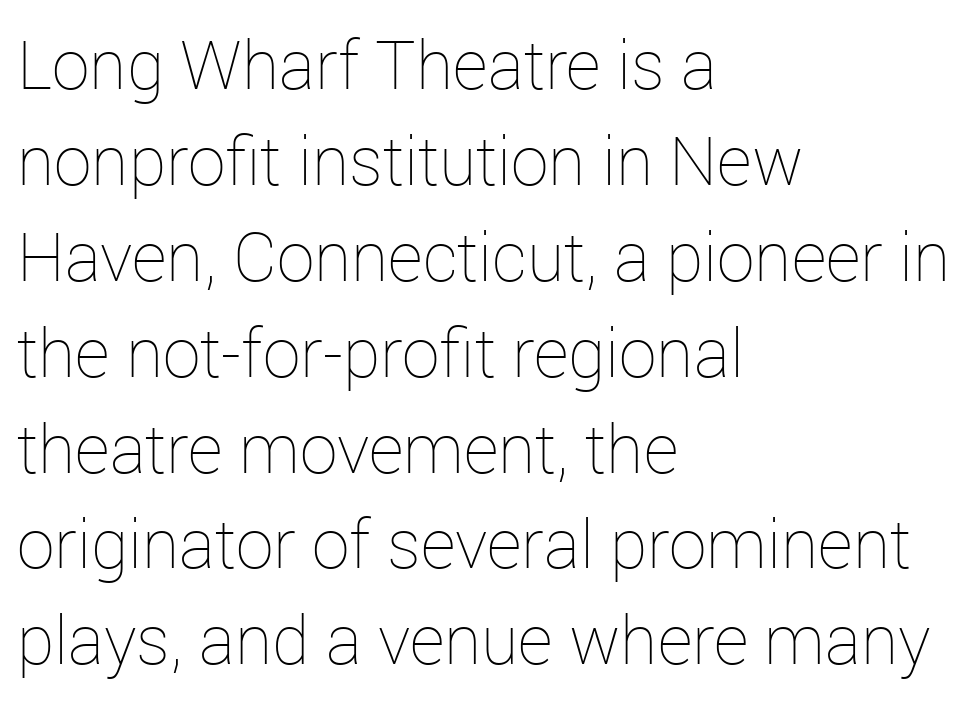
{"italic": "no", "bold": "no", "weight": "thin", "width": "normal", "stroke_contrast": "low", "x_height": "medium", "monospaced": "no", "underline": "no", "align": "left", "line_spacing": "normal", "line_spacing_ratio": 1.41, "letter_spacing": "normal", "letter_spacing_em": 0.0, "glyph_px": 68}
